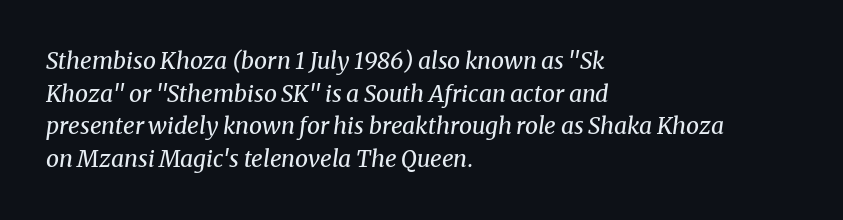
Q: Is the text bold? A: No.
Q: Is the text italic (slanted)? A: Yes, it leans right by about 8 degrees.
Q: Is the text underlined? A: No.
Q: How is the paragraph aligned? A: Left-aligned.
Q: Is the spacing between letters normal or unusually wide? A: Normal.
Q: Is the spacing between lines tight, normal or loose? A: Normal.
